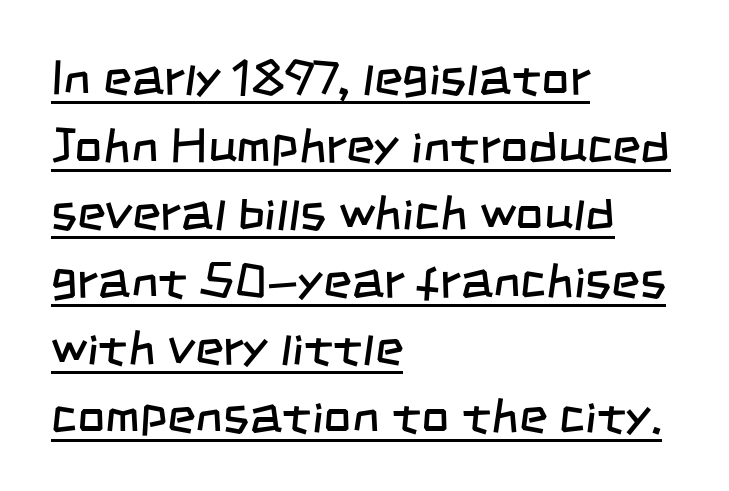
Every row of glyphs begins at an identical x-position on the left. The passage shown is typed in a proportional face where columns would drift. Emphasis is given by a line drawn under the lettering. Stroke thickness stays within the range of a standard reading face or lighter. Honestly, the letter spacing is just normal — you wouldn't notice it.
